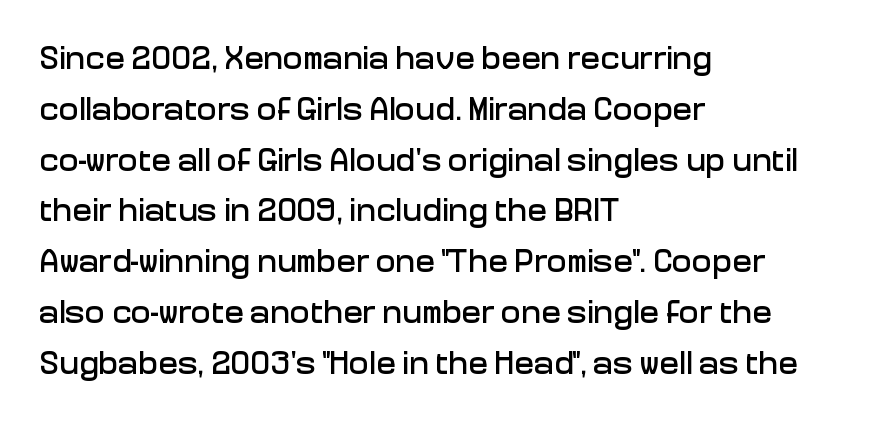
The image shows 33 px sans-serif type, upright; set left-aligned, normal line spacing (1.54x), normal letter spacing, not underlined; low stroke contrast and a medium x-height.
